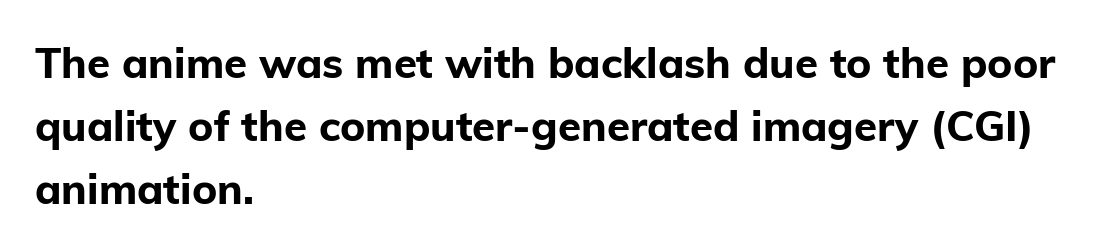
Q: Is the text bold? A: Yes.
Q: Is the text italic (slanted)? A: No, it is upright.
Q: Is the typeface a serif or a sans-serif typeface? A: Sans-serif.
Q: Is the text underlined? A: No.
Q: How is the paragraph aligned? A: Left-aligned.
Q: Is the spacing between letters normal or unusually wide? A: Normal.
Q: Is the spacing between lines tight, normal or loose? A: Normal.
Q: Width (condensed, normal, or wide)? A: Normal.
Q: Stroke contrast? A: Low.
Q: x-height? A: Medium.
Q: Monospaced? A: No.
